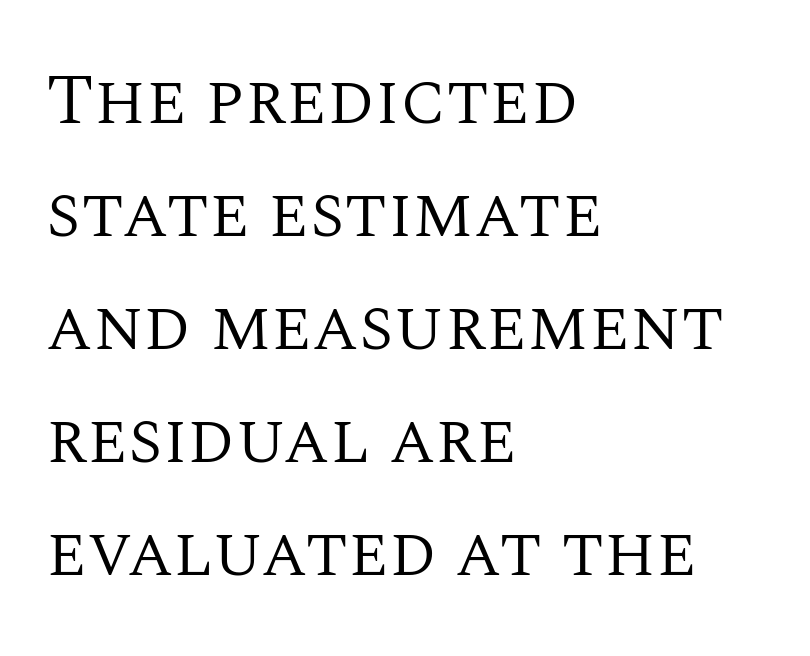
The image shows 72 px regular-weight serif type, upright; set left-aligned, normal line spacing (1.57x), normal letter spacing, not underlined; medium stroke contrast and a large x-height.
